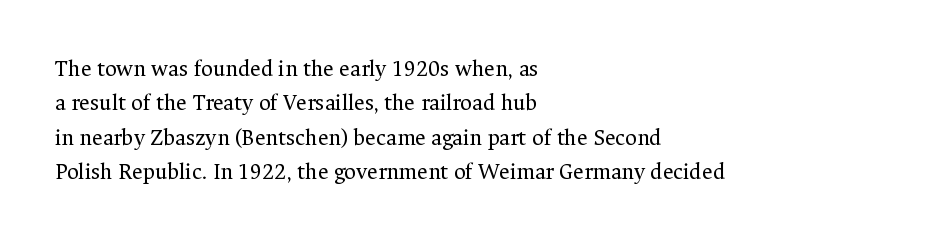
{"italic": "no", "bold": "no", "underline": "no", "align": "left", "line_spacing": "normal", "line_spacing_ratio": 1.5, "letter_spacing": "normal", "letter_spacing_em": 0.0, "glyph_px": 23}
